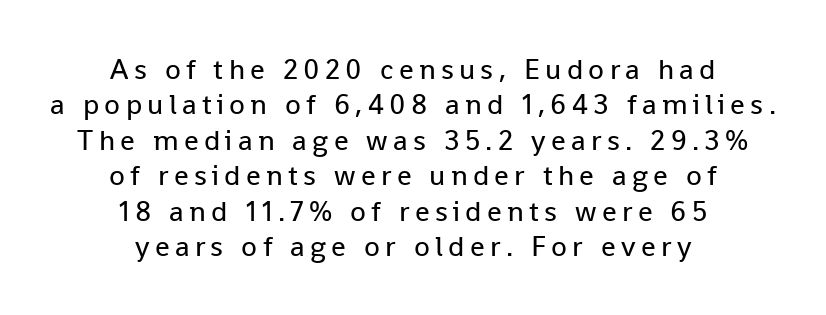
Q: Is the text bold? A: No.
Q: Is the text italic (slanted)? A: No, it is upright.
Q: Is the typeface a serif or a sans-serif typeface? A: Sans-serif.
Q: Is the text underlined? A: No.
Q: How is the paragraph aligned? A: Centered.
Q: Width (condensed, normal, or wide)? A: Normal.
Q: Stroke contrast? A: Low.
Q: x-height? A: Medium.
Q: Monospaced? A: No.
